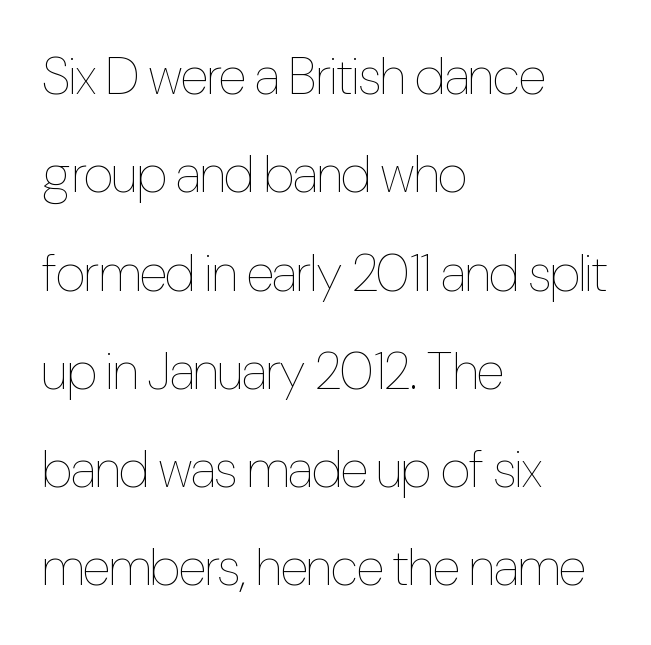
The image shows 52 px thin, condensed type, upright; set left-aligned, line spacing 1.89x, normal letter spacing, not underlined; low stroke contrast and a medium x-height.
